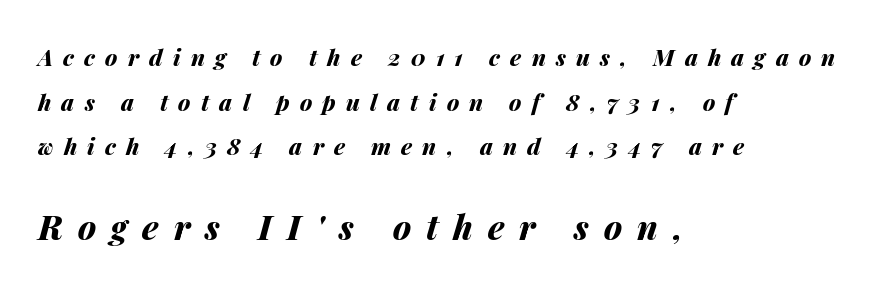
The image shows 34 px bold type, italic (leaning right); set left-aligned, loose line spacing (1.94x), unusually wide letter spacing (+0.44 em), not underlined; the second (bottom) block is 1.48x larger; medium stroke contrast and a medium x-height.
